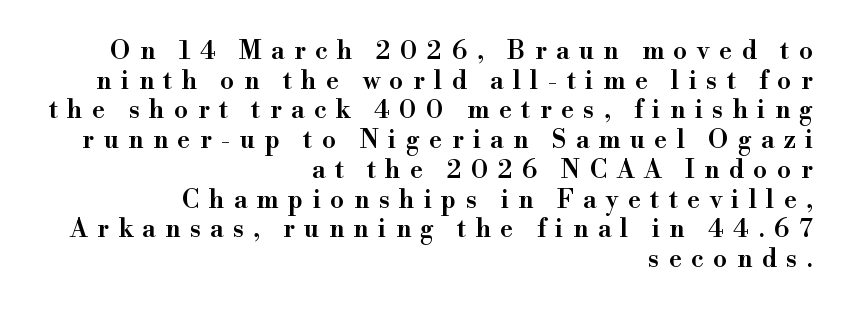
Display-style spreading of the glyphs; the letterfit is very open. Just letters on the line, the space beneath them empty. Reading down the block, your eye finds every line finishing at a fixed right position. Compared with an ordinary text face, these strokes are moderately heavier — a semibold. Characters remain perfectly vertical along every line.
